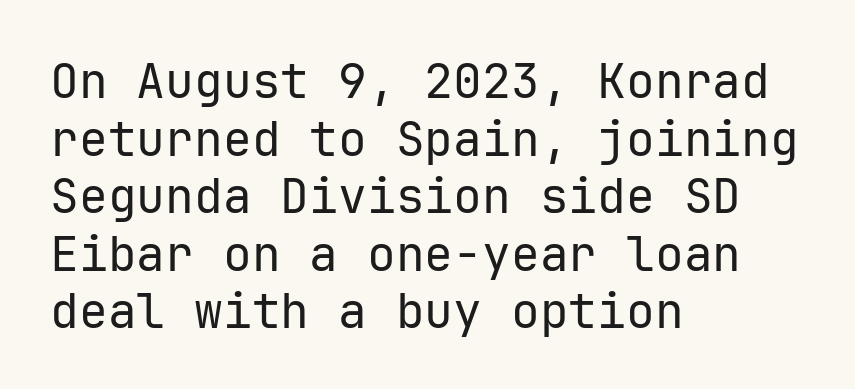
Type without underlining. The typesetter chose a ragged-right arrangement here. The passage shown is not bold in any degree. The rendering uses typewriter-style spacing with identical character cells. The letterforms sit shoulder to shoulder at normal distance.
